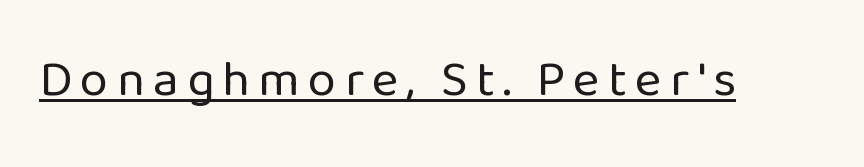
Q: Is the text bold? A: No.
Q: Is the text italic (slanted)? A: No, it is upright.
Q: Is the typeface a serif or a sans-serif typeface? A: Sans-serif.
Q: Is the text underlined? A: Yes.
Q: Width (condensed, normal, or wide)? A: Normal.
Q: Stroke contrast? A: Low.
Q: x-height? A: Medium.
Q: Monospaced? A: No.
